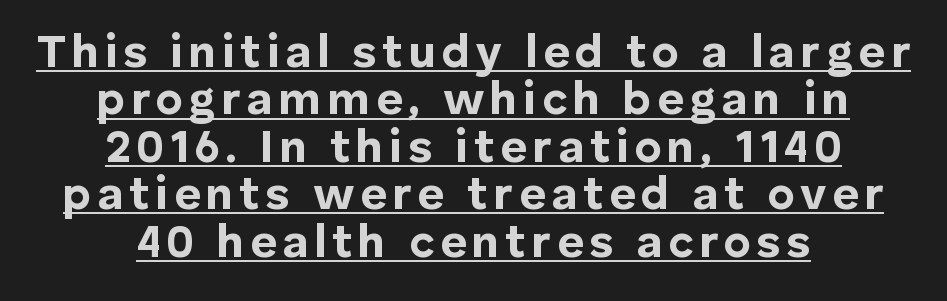
Is this a fixed-width face? No — the glyphs have proportional, varying widths. Every row of glyphs is offset so its center matches the block's center. Each new line begins almost immediately beneath the previous one. The letters are bold, with thick, heavy strokes. The specimen includes a rule beneath the text block's lines. Italic: no, the glyphs are upright roman.
